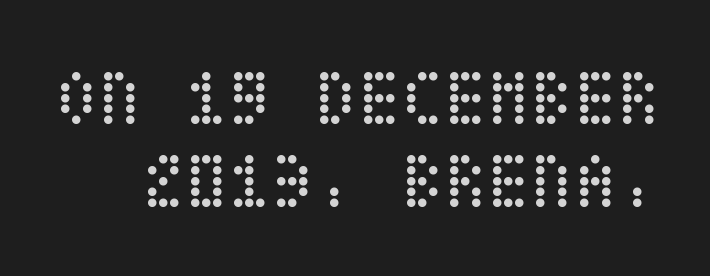
Q: Is the text bold? A: No.
Q: Is the text italic (slanted)? A: No, it is upright.
Q: Is the text underlined? A: No.
Q: Is the spacing between letters normal or unusually wide? A: Normal.
Q: Is the spacing between lines tight, normal or loose? A: Tight.
Q: Width (condensed, normal, or wide)? A: Condensed.
Q: Stroke contrast? A: Low.
Q: x-height? A: Large.
